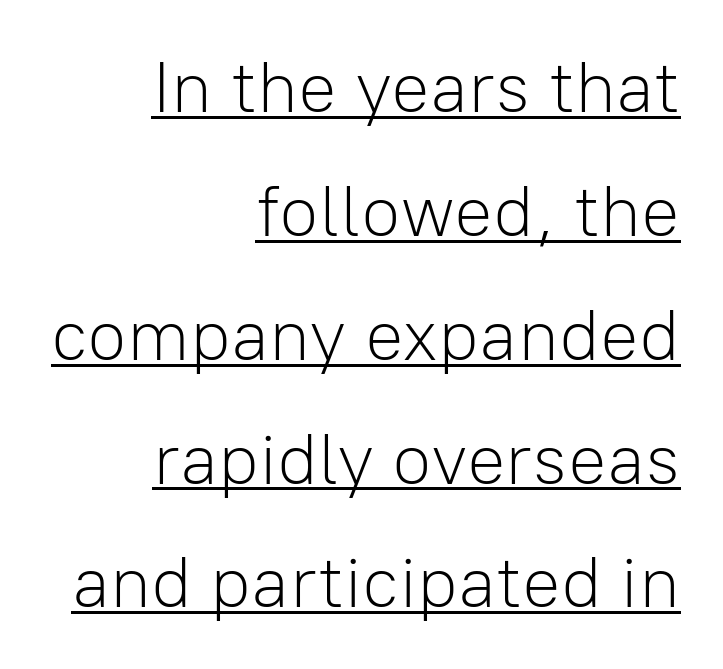
{"serif": "no", "italic": "no", "bold": "no", "weight": "light", "width": "normal", "stroke_contrast": "low", "x_height": "medium", "monospaced": "no", "underline": "yes", "align": "right", "line_spacing_ratio": 1.72, "letter_spacing": "normal", "letter_spacing_em": 0.0, "glyph_px": 72}
